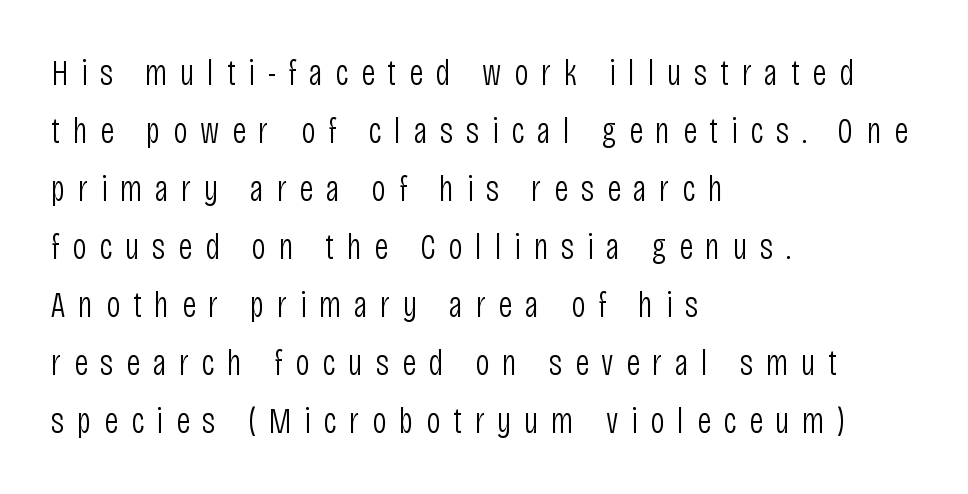
The image shows 36 px light, condensed sans-serif type, upright; set left-aligned, normal line spacing (1.61x), unusually wide letter spacing (+0.35 em), not underlined; low stroke contrast and a large x-height.
